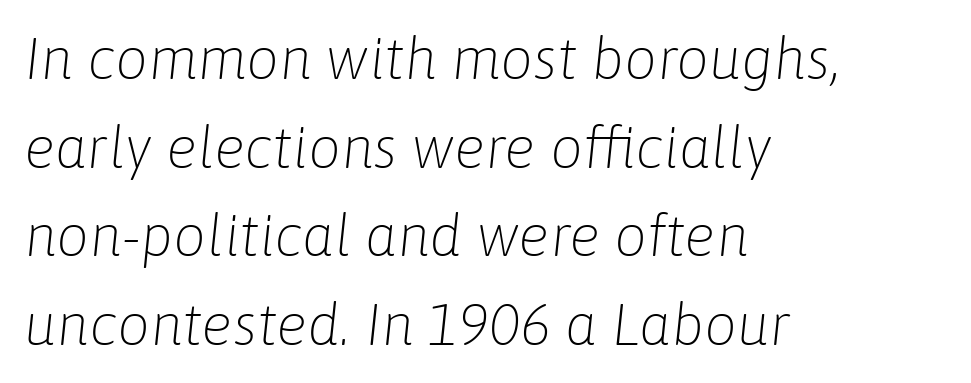
Q: Is the text bold? A: No.
Q: Is the text italic (slanted)? A: Yes, it leans right by about 6 degrees.
Q: Is the text underlined? A: No.
Q: How is the paragraph aligned? A: Left-aligned.
Q: Is the spacing between letters normal or unusually wide? A: Normal.
Q: Is the spacing between lines tight, normal or loose? A: Normal.
Q: Width (condensed, normal, or wide)? A: Normal.
Q: Stroke contrast? A: Low.
Q: x-height? A: Medium.
Q: Monospaced? A: No.
